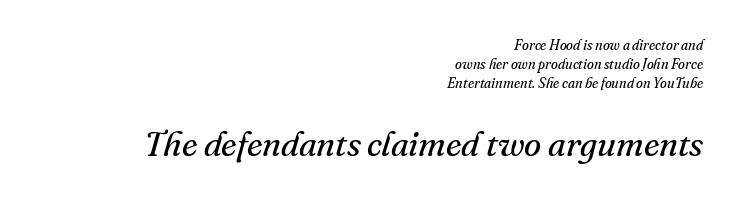
{"serif": "yes", "italic": "yes", "lean": "right", "slant_degrees": 16, "bold": "no", "weight": "regular", "width": "normal", "stroke_contrast": "medium", "x_height": "small", "monospaced": "no", "underline": "no", "align": "right", "line_spacing": "normal", "line_spacing_ratio": 1.36, "letter_spacing": "normal", "letter_spacing_em": 0.0, "larger_block": "second", "size_ratio": 2.5, "glyph_px": 35}
